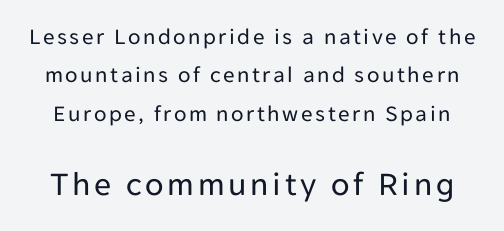
The image shows 34 px regular-weight sans-serif type, upright; set normal line spacing (1.67x), not underlined; the second (bottom) block is 1.48x larger; low stroke contrast and a medium x-height.
